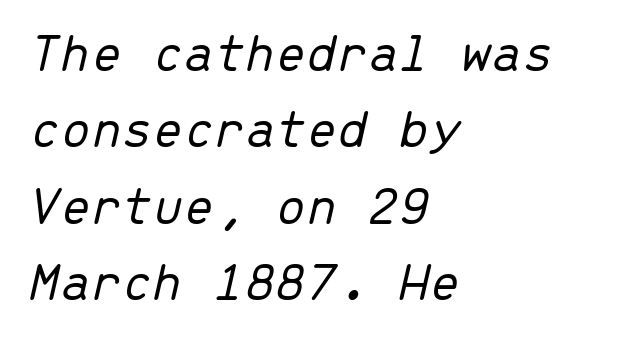
{"italic": "yes", "lean": "right", "slant_degrees": 13, "bold": "no", "weight": "light", "width": "normal", "stroke_contrast": "low", "x_height": "medium", "monospaced": "yes", "underline": "no", "align": "left", "line_spacing": "normal", "line_spacing_ratio": 1.39, "letter_spacing": "normal", "letter_spacing_em": 0.0, "glyph_px": 55}
